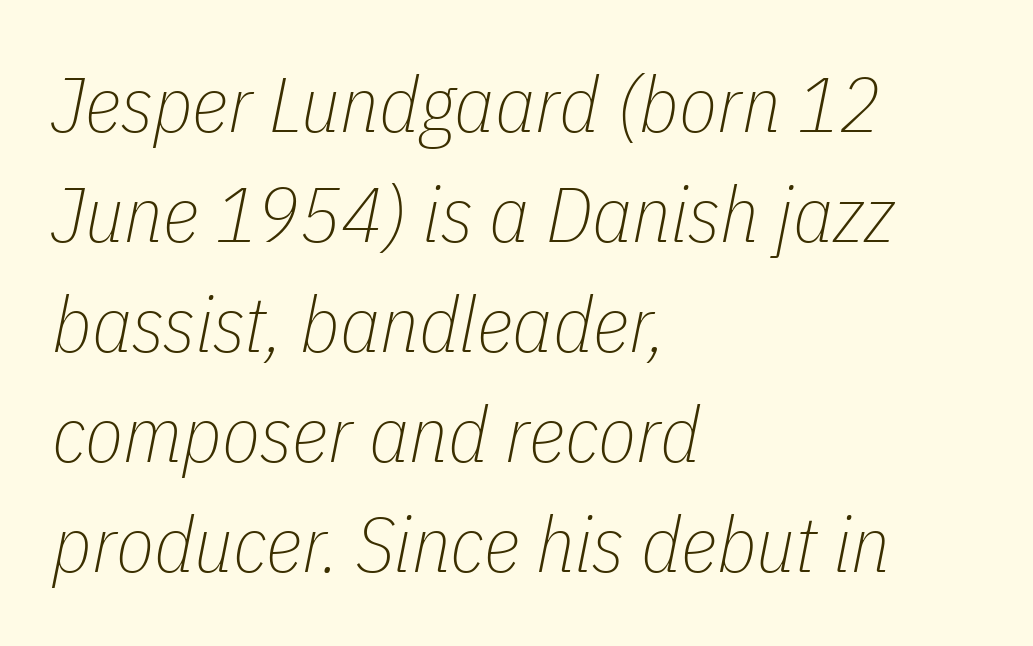
{"italic": "yes", "lean": "right", "slant_degrees": 11, "bold": "no", "weight": "thin", "width": "condensed", "stroke_contrast": "low", "x_height": "medium", "monospaced": "no", "underline": "no", "align": "left", "line_spacing": "normal", "line_spacing_ratio": 1.41, "letter_spacing": "normal", "letter_spacing_em": 0.0, "glyph_px": 78}
